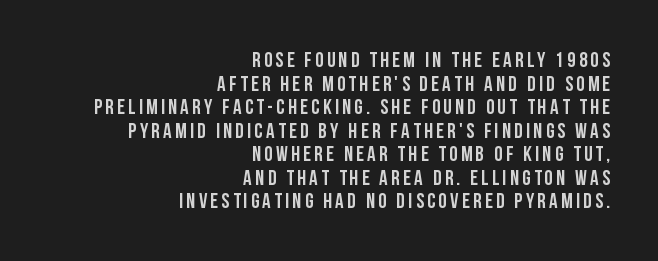
{"italic": "no", "bold": "yes", "underline": "no", "align": "right", "line_spacing": "tight", "line_spacing_ratio": 1.12, "glyph_px": 21}
